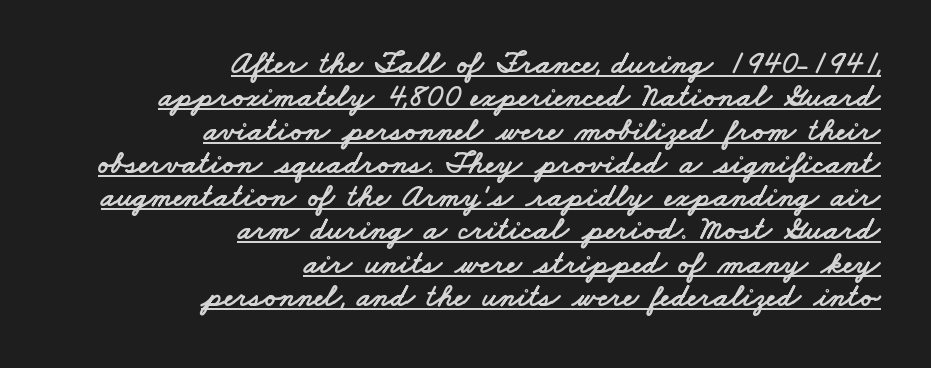
Q: Is the typeface a serif or a sans-serif typeface? A: Sans-serif.
Q: Is the text underlined? A: Yes.
Q: How is the paragraph aligned? A: Right-aligned.
Q: Is the spacing between letters normal or unusually wide? A: Normal.
Q: Is the spacing between lines tight, normal or loose? A: Tight.
Q: Width (condensed, normal, or wide)? A: Wide.
Q: Stroke contrast? A: Low.
Q: x-height? A: Small.
Q: Monospaced? A: No.
